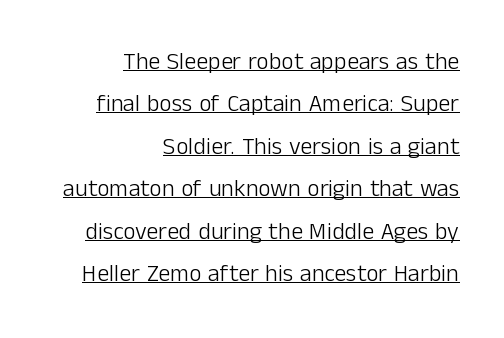
Q: Is the text bold? A: No.
Q: Is the text italic (slanted)? A: No, it is upright.
Q: Is the text underlined? A: Yes.
Q: How is the paragraph aligned? A: Right-aligned.
Q: Is the spacing between letters normal or unusually wide? A: Normal.
